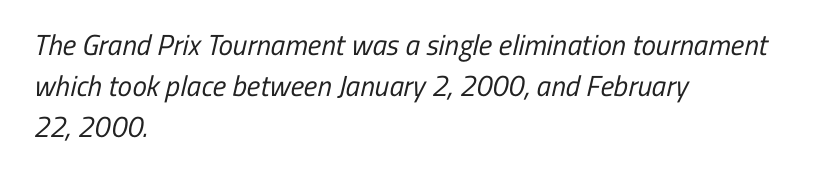
Q: Is the text bold? A: No.
Q: Is the typeface a serif or a sans-serif typeface? A: Sans-serif.
Q: Is the text underlined? A: No.
Q: How is the paragraph aligned? A: Left-aligned.
Q: Is the spacing between letters normal or unusually wide? A: Normal.
Q: Is the spacing between lines tight, normal or loose? A: Normal.
Q: Width (condensed, normal, or wide)? A: Condensed.
Q: Stroke contrast? A: Low.
Q: x-height? A: Medium.
Q: Monospaced? A: No.
